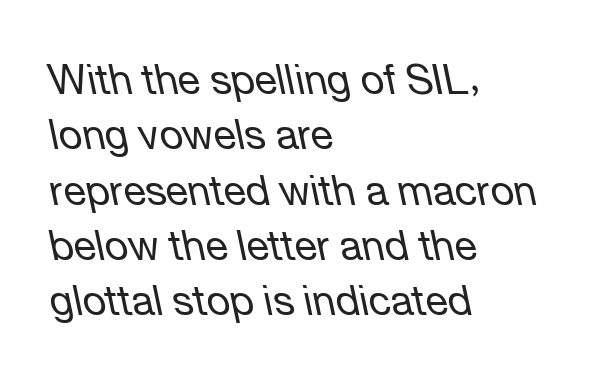
Q: Is the text bold? A: No.
Q: Is the text italic (slanted)? A: Yes, it leans left by about 12 degrees.
Q: Is the text underlined? A: No.
Q: How is the paragraph aligned? A: Left-aligned.
Q: Is the spacing between letters normal or unusually wide? A: Normal.
Q: Is the spacing between lines tight, normal or loose? A: Normal.
Q: Width (condensed, normal, or wide)? A: Normal.
Q: Stroke contrast? A: Low.
Q: x-height? A: Medium.
Q: Monospaced? A: No.
